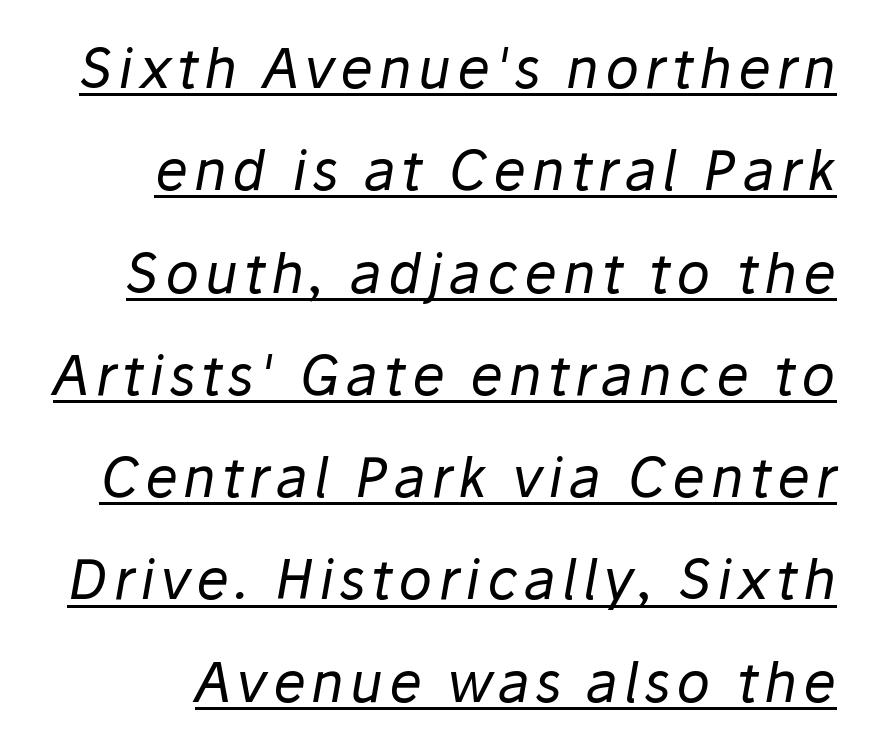
The image shows 55 px regular-weight type, italic (leaning right); set right-aligned, line spacing 1.86x, underlined; low stroke contrast and a medium x-height.
